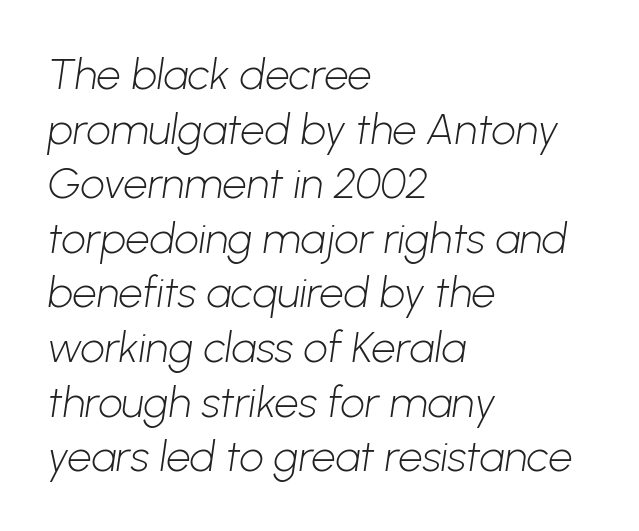
The image shows 43 px light sans-serif type; set left-aligned, normal line spacing (1.27x), normal letter spacing, not underlined; low stroke contrast and a medium x-height.
